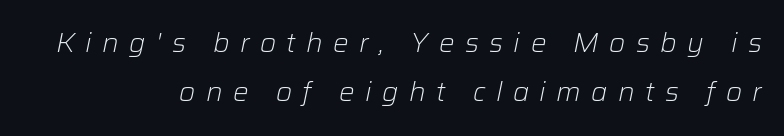
The image shows 26 px text type, italic (leaning right); set right-aligned, line spacing 1.89x, unusually wide letter spacing (+0.4 em), not underlined.
